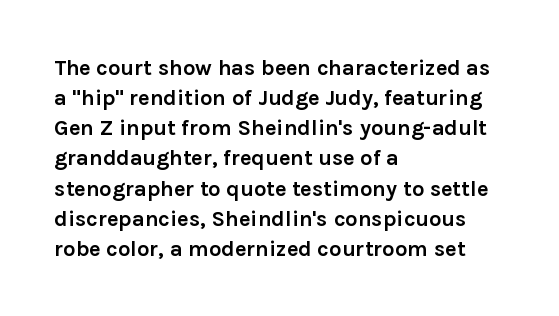
{"italic": "no", "bold": "yes", "underline": "no", "align": "left", "line_spacing": "normal", "line_spacing_ratio": 1.37, "letter_spacing": "normal", "letter_spacing_em": 0.0, "glyph_px": 22}
